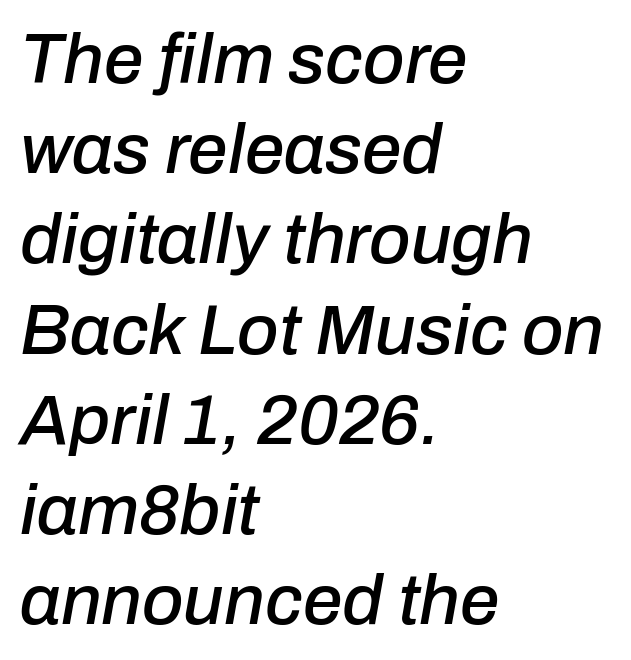
{"italic": "yes", "lean": "right", "slant_degrees": 10, "width": "normal", "stroke_contrast": "low", "x_height": "medium", "monospaced": "no", "underline": "no", "align": "left", "line_spacing": "normal", "line_spacing_ratio": 1.27, "letter_spacing": "normal", "letter_spacing_em": 0.0, "glyph_px": 71}
